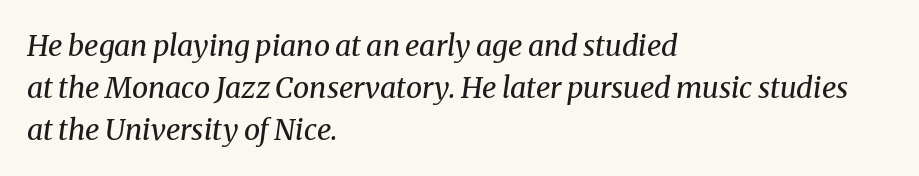
{"serif": "yes", "italic": "yes", "lean": "right", "slant_degrees": 8, "bold": "no", "weight": "regular", "width": "normal", "stroke_contrast": "medium", "x_height": "medium", "monospaced": "no", "underline": "no", "align": "left", "line_spacing": "normal", "line_spacing_ratio": 1.45, "letter_spacing": "normal", "letter_spacing_em": 0.0, "glyph_px": 29}
